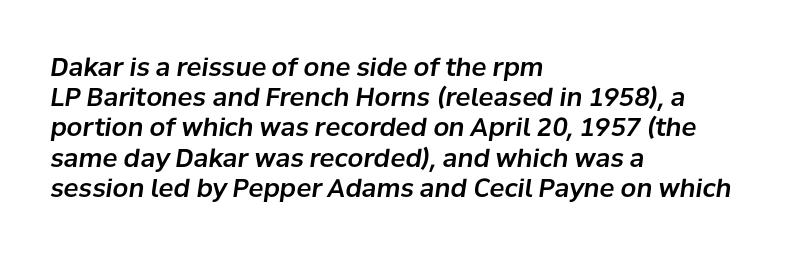
Left-aligned paragraph, ragged on the right. These lines were composed using italics. The rendering keeps characters at their native spacing. Any mark beneath the type? The region is blank.
